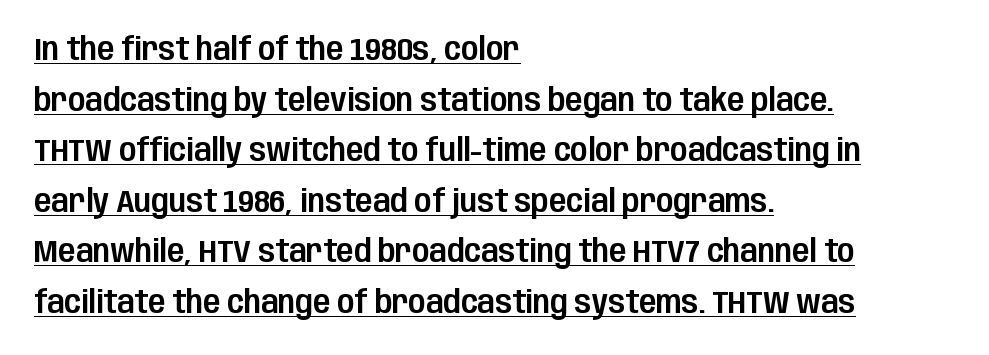
Q: Is the text italic (slanted)? A: No, it is upright.
Q: Is the typeface a serif or a sans-serif typeface? A: Sans-serif.
Q: Is the text underlined? A: Yes.
Q: How is the paragraph aligned? A: Left-aligned.
Q: Is the spacing between letters normal or unusually wide? A: Normal.
Q: Is the spacing between lines tight, normal or loose? A: Normal.
Q: Width (condensed, normal, or wide)? A: Condensed.
Q: Stroke contrast? A: Low.
Q: x-height? A: Large.
Q: Monospaced? A: No.
